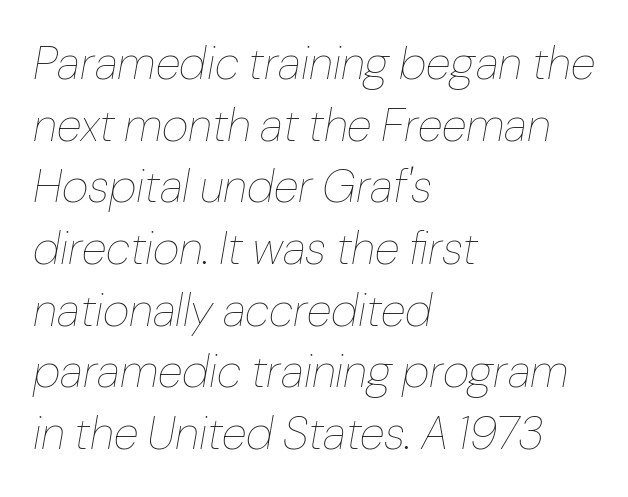
The image shows 46 px thin type, italic (leaning right); set left-aligned, normal line spacing (1.34x), normal letter spacing, not underlined; low stroke contrast and a medium x-height.
